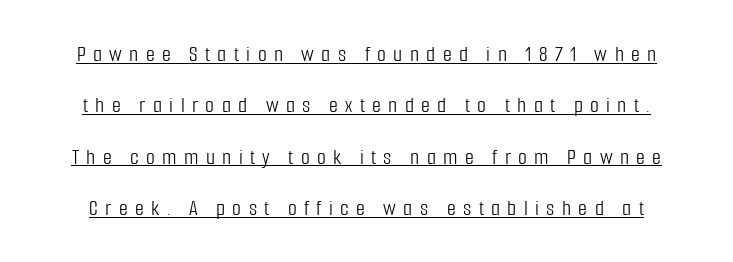
{"italic": "no", "bold": "no", "underline": "yes", "line_spacing": "loose", "line_spacing_ratio": 2.23, "letter_spacing": "wide", "letter_spacing_em": 0.32, "glyph_px": 23}
